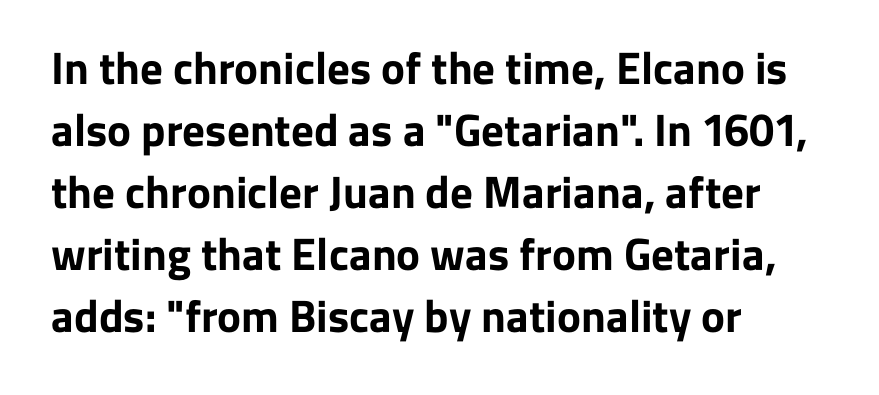
A full-strength bold gives these letters their thick strokes. Note the varied advance widths — an 'i' is clearly narrower than an 'm'. The lines are quadded left. Line spacing here is normal. Underline: absent. Every stem runs plumb, perpendicular to the baseline.
